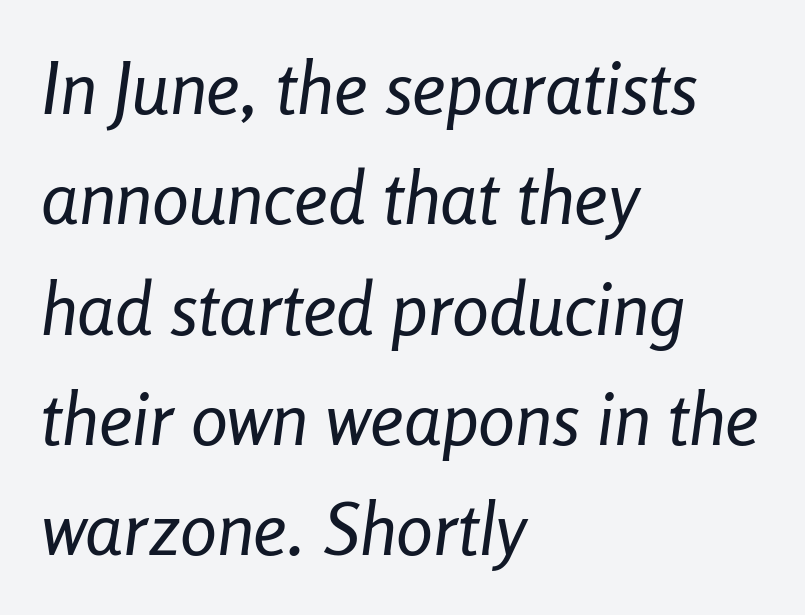
The specimen omits any rule beneath the text block's lines. The rows are spaced the way most documents space them. Heaviness? Minimal to ordinary, like unemphasized prose. The tracking reads as untouched default to a designer's eye. Caption: multi-line text, flush left, ragged right. Character widths vary here, with narrow letters taking less room than wide ones.
